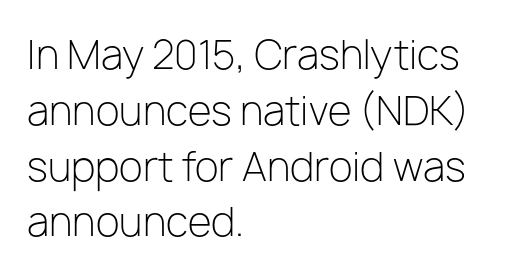
Grotesque or geometric, the face here clearly has no serifs. Vertical stems look standard width or narrower in stroke. How are the letters spaced? Ordinarily, with no added tracking. The rendering anchors every line to the left-hand side. The zone under the glyphs is completely vacant. Evenly set lines give the paragraph a standard silhouette.
